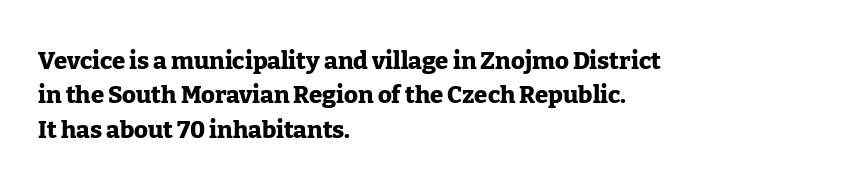
{"italic": "no", "bold": "yes", "underline": "no", "align": "left", "line_spacing": "normal", "line_spacing_ratio": 1.43, "letter_spacing": "normal", "letter_spacing_em": 0.0, "glyph_px": 24}
